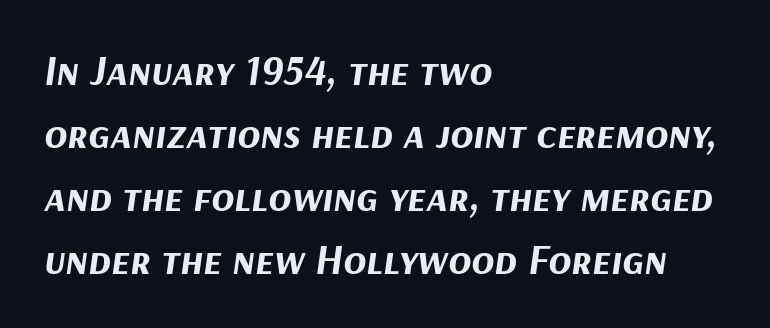
{"italic": "yes", "lean": "right", "slant_degrees": 9, "bold": "yes", "weight": "bold", "width": "normal", "stroke_contrast": "medium", "x_height": "medium", "monospaced": "no", "underline": "no", "align": "left", "line_spacing": "normal", "line_spacing_ratio": 1.5, "letter_spacing": "normal", "letter_spacing_em": 0.0, "glyph_px": 42}
